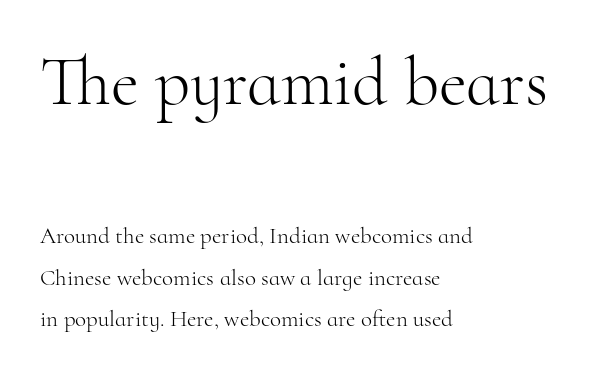
Q: Is the text bold? A: No.
Q: Is the text italic (slanted)? A: No, it is upright.
Q: Is the typeface a serif or a sans-serif typeface? A: Serif.
Q: Is the text underlined? A: No.
Q: How is the paragraph aligned? A: Left-aligned.
Q: Is the spacing between letters normal or unusually wide? A: Normal.
Q: Which block of text is set in a larger size, the first (top) or the second (bottom)? A: The first (top) one.
Q: Width (condensed, normal, or wide)? A: Normal.
Q: Stroke contrast? A: High.
Q: x-height? A: Small.
Q: Monospaced? A: No.
